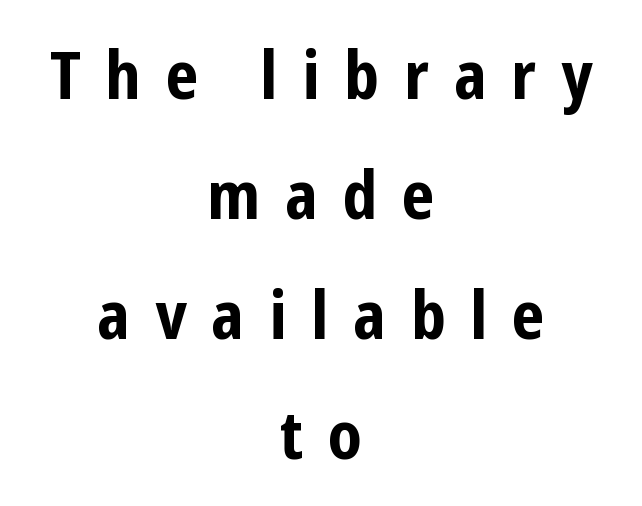
Q: Is the text bold? A: Yes.
Q: Is the text italic (slanted)? A: No, it is upright.
Q: Is the typeface a serif or a sans-serif typeface? A: Sans-serif.
Q: Is the text underlined? A: No.
Q: How is the paragraph aligned? A: Centered.
Q: Is the spacing between letters normal or unusually wide? A: Unusually wide.
Q: Width (condensed, normal, or wide)? A: Condensed.
Q: Stroke contrast? A: Low.
Q: x-height? A: Medium.
Q: Monospaced? A: No.
